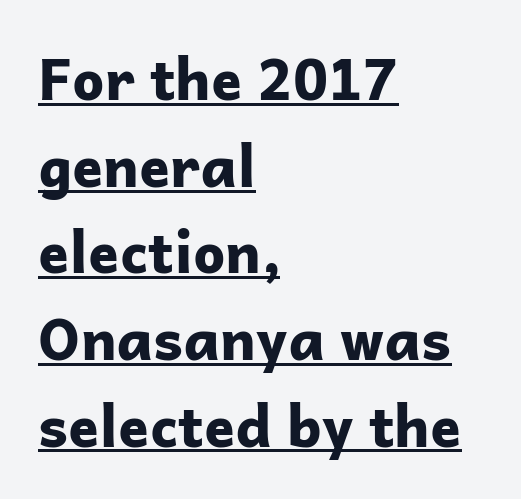
The image shows 57 px bold sans-serif type, upright; set left-aligned, normal line spacing (1.52x), normal letter spacing, underlined; low stroke contrast and a medium x-height.
